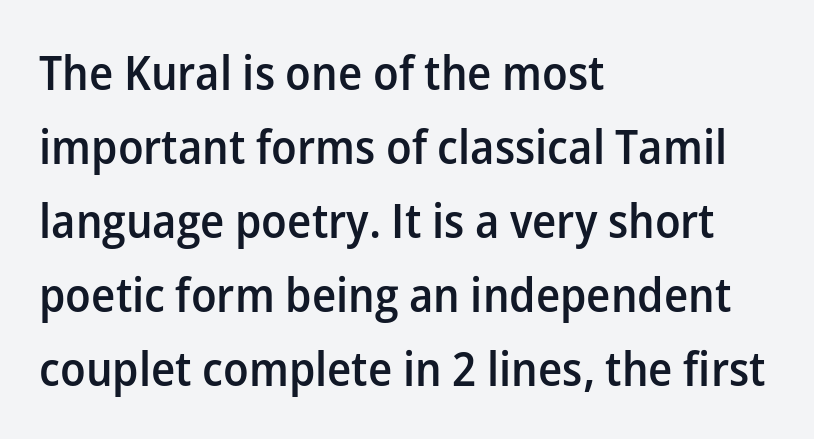
Q: Is the text bold? A: Semi-bold.
Q: Is the text italic (slanted)? A: No, it is upright.
Q: Is the typeface a serif or a sans-serif typeface? A: Sans-serif.
Q: Is the text underlined? A: No.
Q: How is the paragraph aligned? A: Left-aligned.
Q: Is the spacing between letters normal or unusually wide? A: Normal.
Q: Is the spacing between lines tight, normal or loose? A: Normal.
Q: Width (condensed, normal, or wide)? A: Normal.
Q: Stroke contrast? A: Low.
Q: x-height? A: Medium.
Q: Monospaced? A: No.
